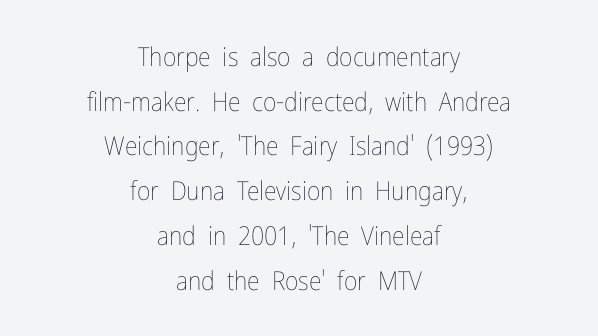
The image shows 26 px text type, upright; set centered, line spacing 1.72x, normal letter spacing, not underlined.
